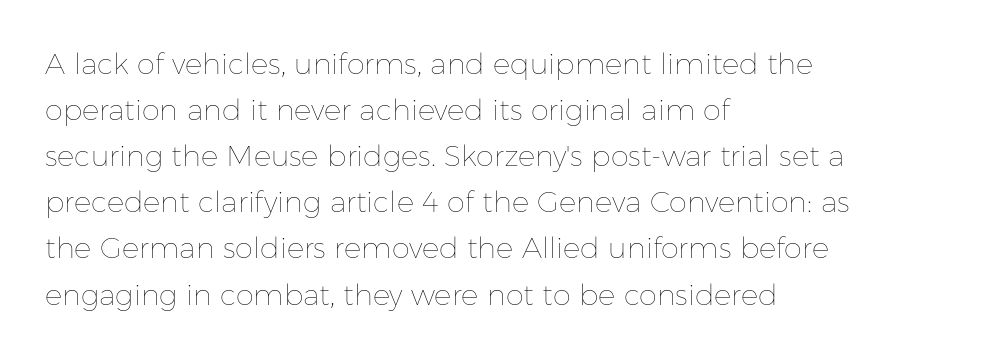
The image shows 29 px thin type, upright; set left-aligned, normal line spacing (1.59x), normal letter spacing, not underlined; low stroke contrast and a medium x-height.
